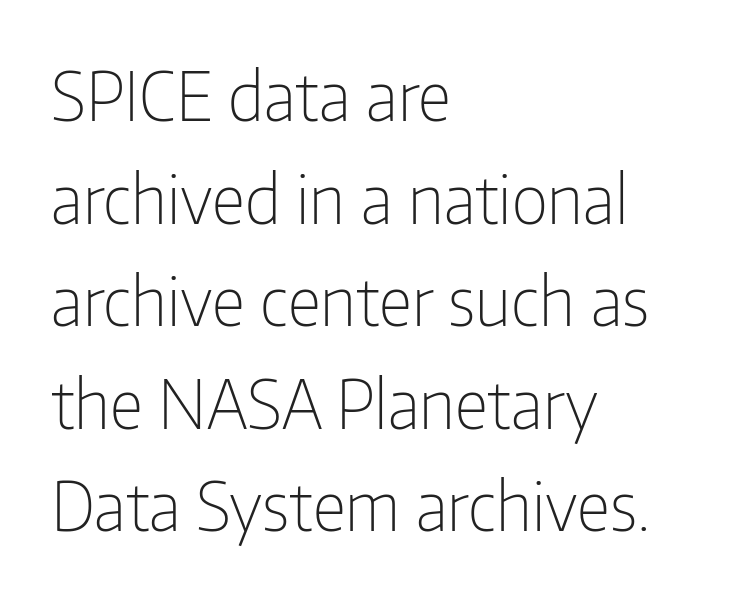
Q: Is the text bold? A: No.
Q: Is the text italic (slanted)? A: No, it is upright.
Q: Is the typeface a serif or a sans-serif typeface? A: Sans-serif.
Q: Is the text underlined? A: No.
Q: How is the paragraph aligned? A: Left-aligned.
Q: Is the spacing between letters normal or unusually wide? A: Normal.
Q: Is the spacing between lines tight, normal or loose? A: Normal.
Q: Width (condensed, normal, or wide)? A: Condensed.
Q: Stroke contrast? A: Low.
Q: x-height? A: Medium.
Q: Monospaced? A: No.
